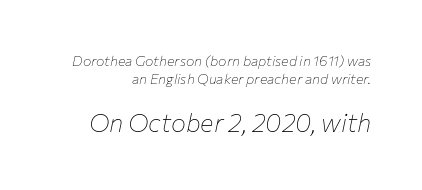
Q: Is the text bold? A: No.
Q: Is the text italic (slanted)? A: Yes, it leans right by about 12 degrees.
Q: Is the text underlined? A: No.
Q: Is the spacing between letters normal or unusually wide? A: Normal.
Q: Is the spacing between lines tight, normal or loose? A: Normal.
Q: Which block of text is set in a larger size, the first (top) or the second (bottom)? A: The second (bottom) one.
